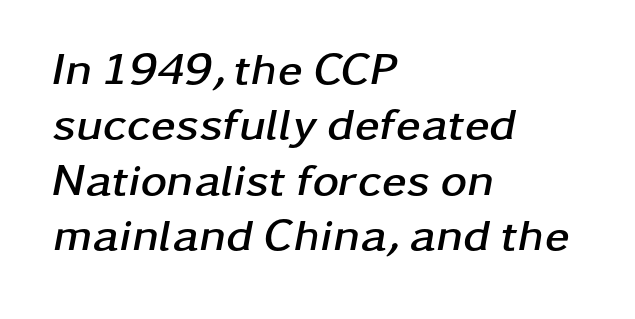
The typesetter chose a ragged-right arrangement here. The face used here is proportionally spaced, like ordinary book or web type. A full-strength bold gives these letters their thick strokes. Italic? Definitely — the glyphs are oblique. No extra tracking has been applied to these lines. Decoration check: the copy has no underline.
